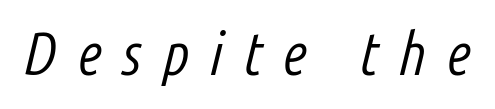
{"italic": "yes", "lean": "right", "slant_degrees": 14, "bold": "no", "weight": "light", "width": "condensed", "stroke_contrast": "low", "x_height": "medium", "monospaced": "no", "underline": "no", "letter_spacing": "wide", "letter_spacing_em": 0.34, "glyph_px": 60}
